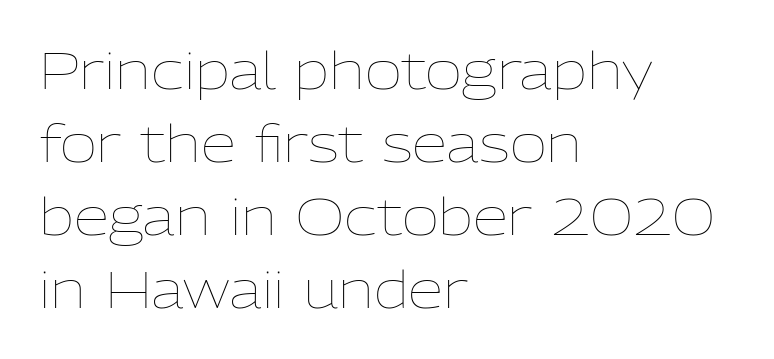
Q: Is the text bold? A: No.
Q: Is the text italic (slanted)? A: No, it is upright.
Q: Is the text underlined? A: No.
Q: How is the paragraph aligned? A: Left-aligned.
Q: Is the spacing between letters normal or unusually wide? A: Normal.
Q: Is the spacing between lines tight, normal or loose? A: Normal.
Q: Width (condensed, normal, or wide)? A: Normal.
Q: Stroke contrast? A: Low.
Q: x-height? A: Medium.
Q: Monospaced? A: No.
